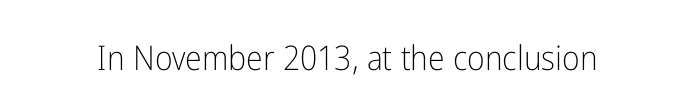
Q: Is the text bold? A: No.
Q: Is the text italic (slanted)? A: No, it is upright.
Q: Is the typeface a serif or a sans-serif typeface? A: Sans-serif.
Q: Is the text underlined? A: No.
Q: Is the spacing between letters normal or unusually wide? A: Normal.
Q: Width (condensed, normal, or wide)? A: Condensed.
Q: Stroke contrast? A: Low.
Q: x-height? A: Medium.
Q: Monospaced? A: No.
